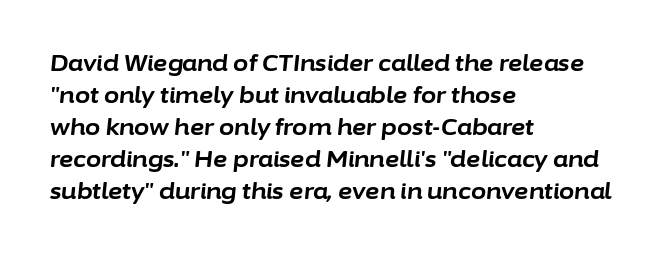
Q: Is the text bold? A: Yes.
Q: Is the text italic (slanted)? A: Yes, it leans right by about 6 degrees.
Q: Is the text underlined? A: No.
Q: How is the paragraph aligned? A: Left-aligned.
Q: Is the spacing between letters normal or unusually wide? A: Normal.
Q: Is the spacing between lines tight, normal or loose? A: Normal.
